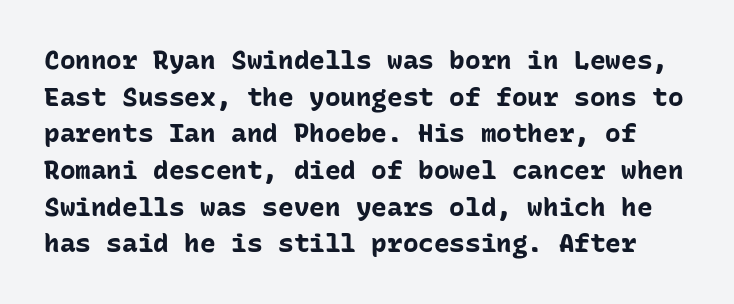
The image shows 26 px bold type, upright; set normal line spacing (1.41x), normal letter spacing, not underlined.
